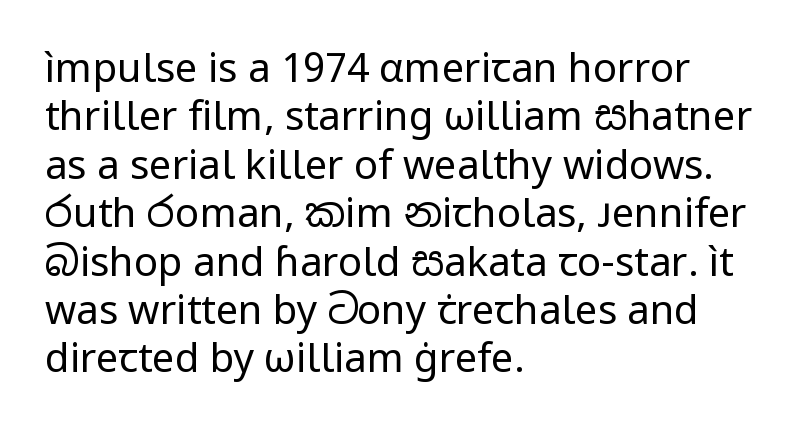
The image shows 40 px regular-weight sans-serif type, upright; set left-aligned, line spacing 1.21x, normal letter spacing, not underlined; low stroke contrast and a medium x-height.
